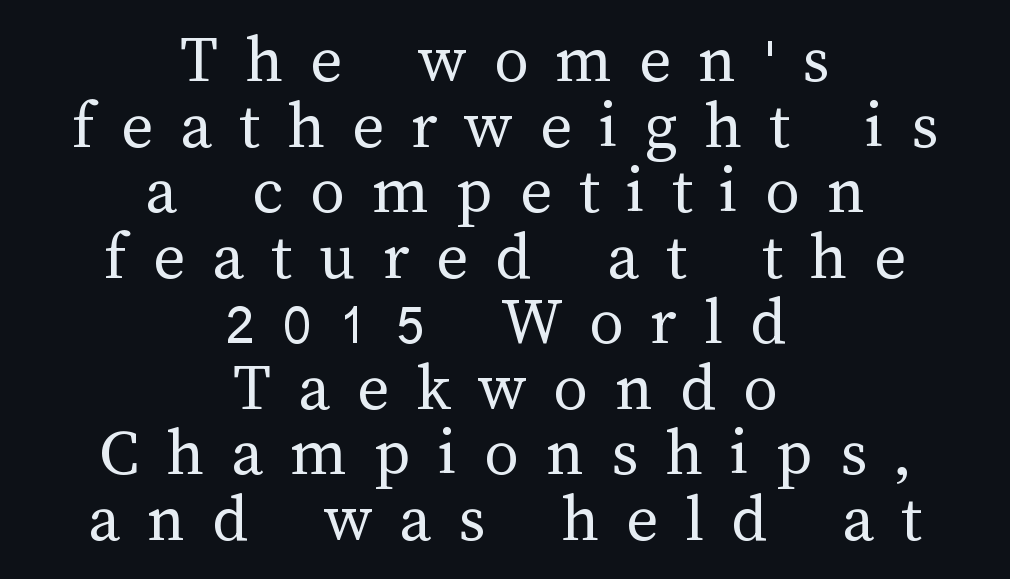
The image shows 69 px regular-weight type, upright; set centered, tight line spacing (0.95x), unusually wide letter spacing (+0.39 em), not underlined; medium stroke contrast and a medium x-height.
